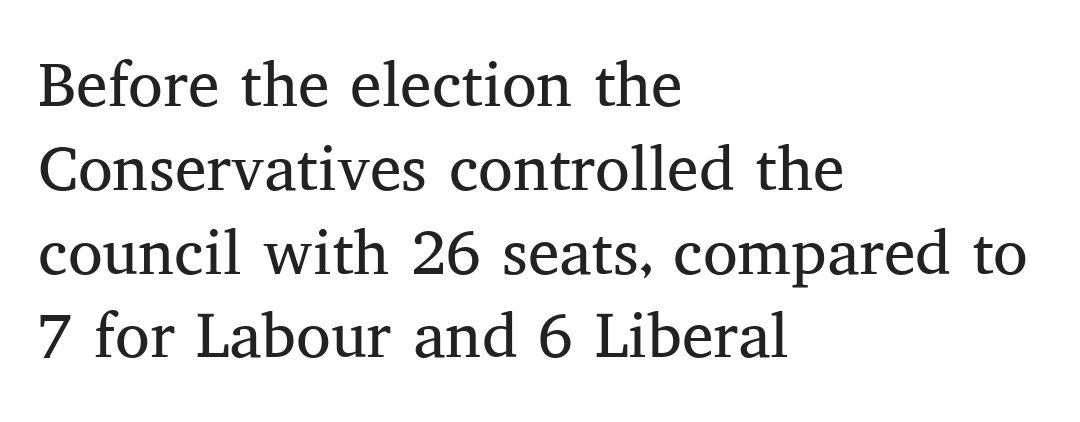
Vertically, the passage feels balanced, rows spaced as you'd expect. In terms of posture, this sample is upright. The strokes are not fattened; the text isn't bold. This is serif lettering, the kind often seen in printed books. Each row of text sits above clean, open space. A typesetter would call this proportional, since set widths differ per character.
